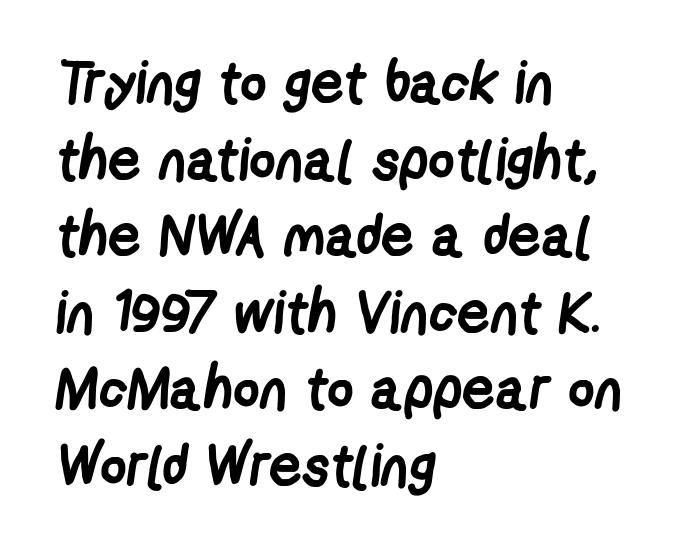
{"serif": "no", "bold": "yes", "weight": "semibold", "width": "condensed", "stroke_contrast": "low", "x_height": "medium", "monospaced": "no", "underline": "no", "align": "left", "line_spacing": "normal", "line_spacing_ratio": 1.32, "letter_spacing": "normal", "letter_spacing_em": 0.0, "glyph_px": 58}
